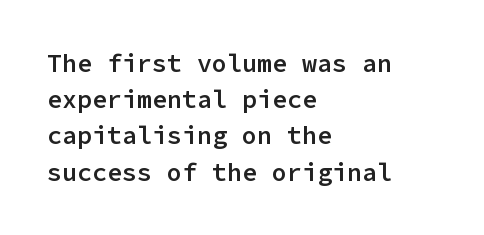
Q: Is the text bold? A: Semi-bold.
Q: Is the text italic (slanted)? A: No, it is upright.
Q: Is the text underlined? A: No.
Q: How is the paragraph aligned? A: Left-aligned.
Q: Is the spacing between letters normal or unusually wide? A: Normal.
Q: Is the spacing between lines tight, normal or loose? A: Normal.
